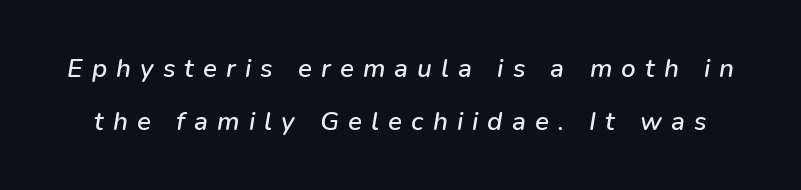
Q: Is the text italic (slanted)? A: Yes, it leans right by about 9 degrees.
Q: Is the text underlined? A: No.
Q: Is the spacing between letters normal or unusually wide? A: Unusually wide.
Q: Is the spacing between lines tight, normal or loose? A: Loose.
